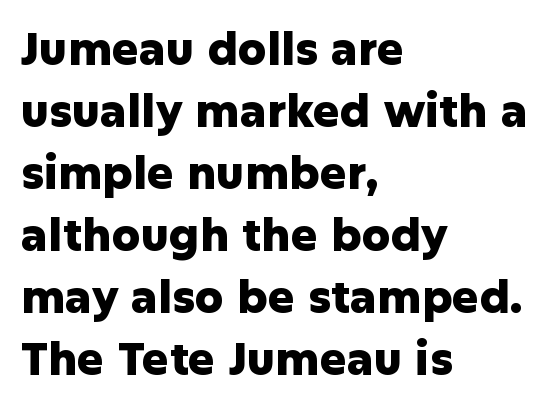
Q: Is the text bold? A: Yes.
Q: Is the text italic (slanted)? A: No, it is upright.
Q: Is the typeface a serif or a sans-serif typeface? A: Sans-serif.
Q: Is the text underlined? A: No.
Q: How is the paragraph aligned? A: Left-aligned.
Q: Is the spacing between letters normal or unusually wide? A: Normal.
Q: Is the spacing between lines tight, normal or loose? A: Normal.
Q: Width (condensed, normal, or wide)? A: Normal.
Q: Stroke contrast? A: Low.
Q: x-height? A: Medium.
Q: Monospaced? A: No.
